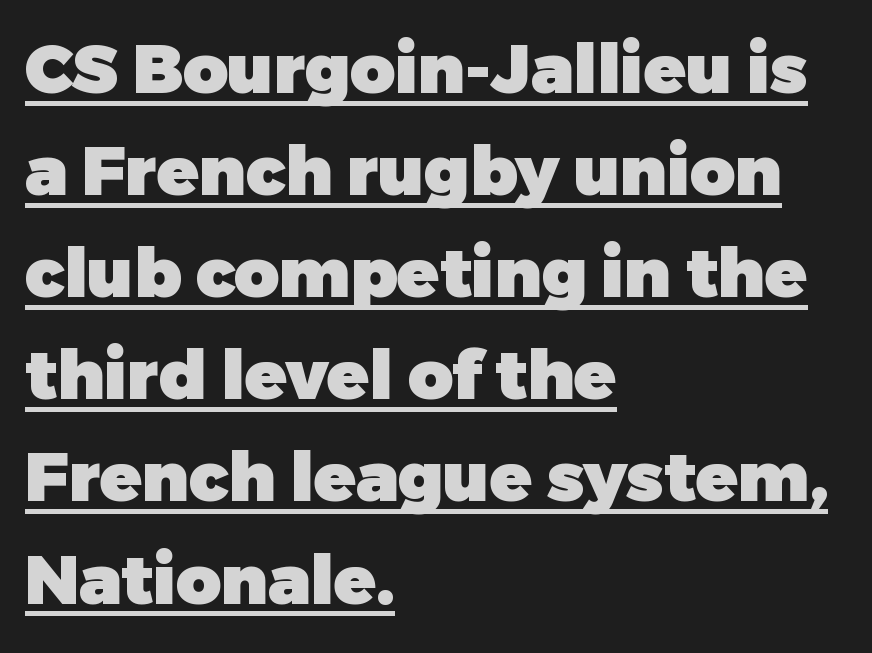
The image shows 69 px heavy sans-serif type, upright; set left-aligned, normal line spacing (1.48x), normal letter spacing, underlined; low stroke contrast and a medium x-height.
